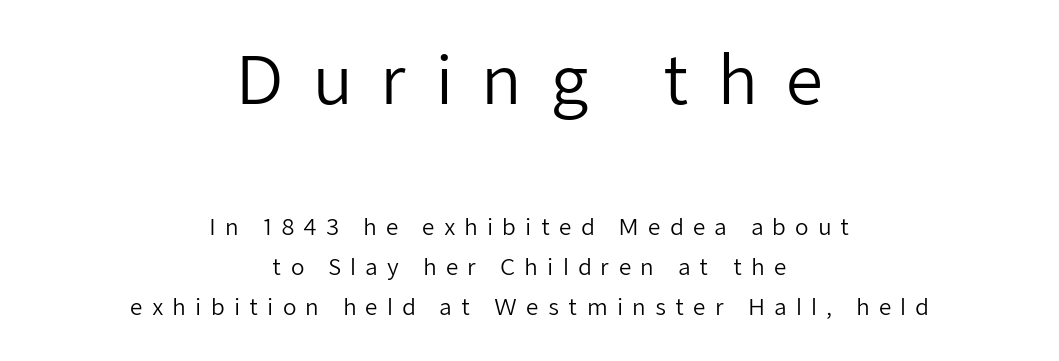
Q: Is the text bold? A: No.
Q: Is the text italic (slanted)? A: No, it is upright.
Q: Is the typeface a serif or a sans-serif typeface? A: Sans-serif.
Q: Is the text underlined? A: No.
Q: How is the paragraph aligned? A: Centered.
Q: Is the spacing between letters normal or unusually wide? A: Unusually wide.
Q: Which block of text is set in a larger size, the first (top) or the second (bottom)? A: The first (top) one.
Q: Width (condensed, normal, or wide)? A: Normal.
Q: Stroke contrast? A: Low.
Q: x-height? A: Medium.
Q: Monospaced? A: No.
